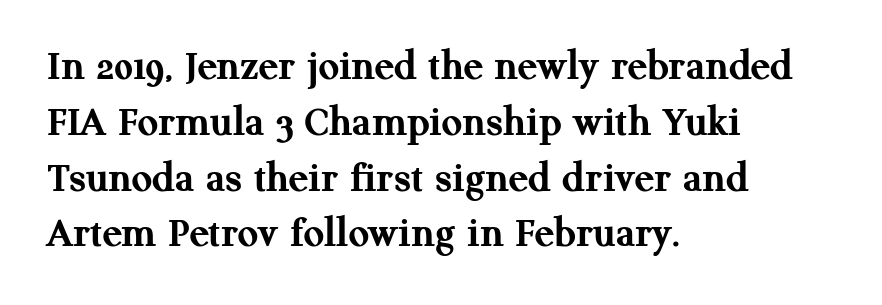
The image shows 45 px semibold serif type, upright; set left-aligned, line spacing 1.24x, normal letter spacing, not underlined; medium stroke contrast and a medium x-height.
